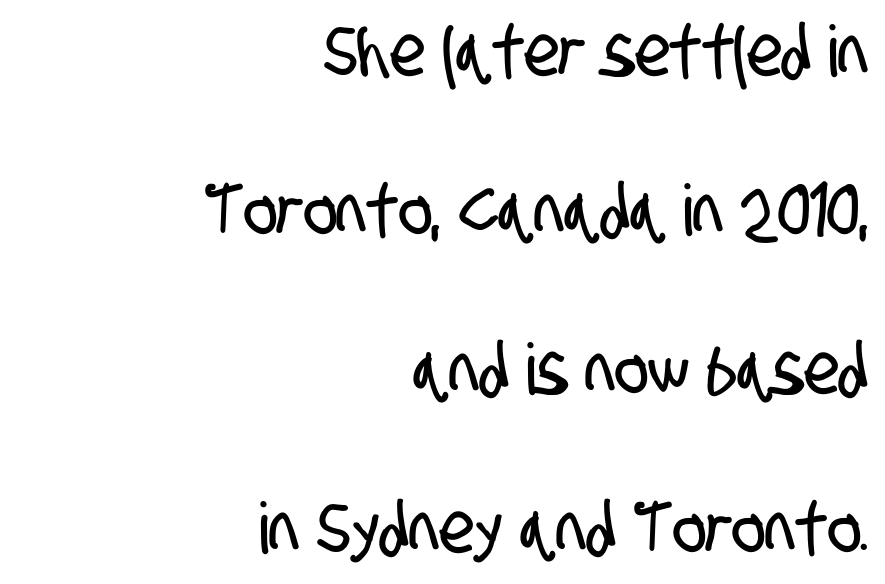
{"serif": "no", "width": "condensed", "stroke_contrast": "low", "x_height": "large", "monospaced": "no", "underline": "no", "align": "right", "line_spacing": "loose", "line_spacing_ratio": 2.24, "letter_spacing": "normal", "letter_spacing_em": 0.0, "glyph_px": 71}
